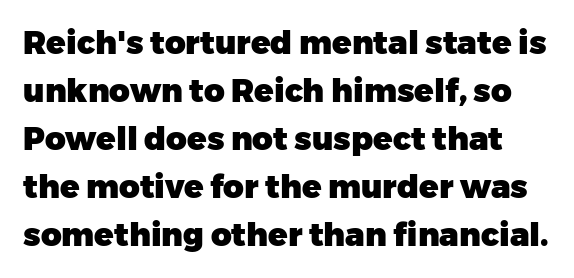
The image shows 32 px heavy sans-serif type, upright; set normal line spacing (1.5x), normal letter spacing, not underlined; low stroke contrast and a medium x-height.
